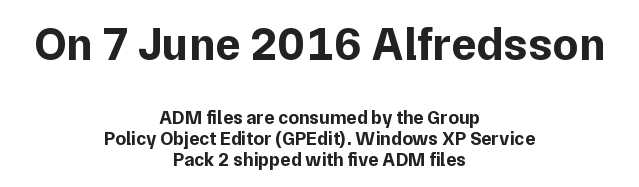
The image shows 47 px bold sans-serif type, upright; set centered, tight line spacing (1.11x), normal letter spacing, not underlined; the first (top) block is 2.47x larger; low stroke contrast and a medium x-height.
